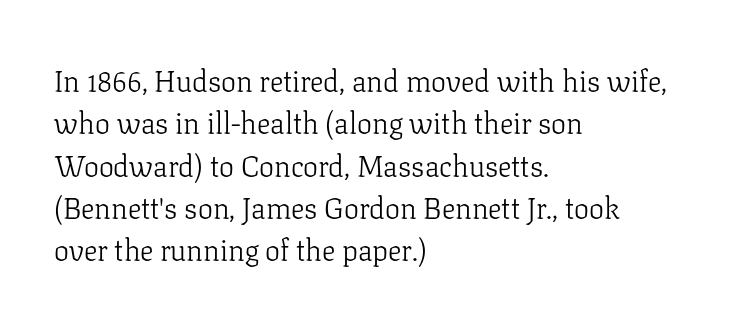
Vertically, the passage feels balanced, rows spaced as you'd expect. The typesetting does not lean heavy: it is not bold. The typeface chosen for these lines features serifs. Observe the ordinary spacing: letters are neighbours, not strangers. Is this a fixed-width face? No — the glyphs have proportional, varying widths. The lines in this sample share a left origin and differ only in where they stop.
